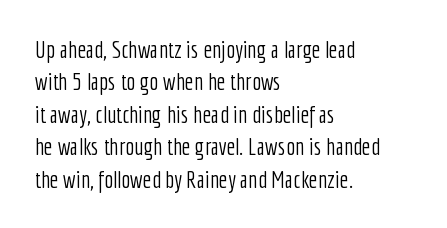
Q: Is the text bold? A: No.
Q: Is the text italic (slanted)? A: No, it is upright.
Q: Is the text underlined? A: No.
Q: How is the paragraph aligned? A: Left-aligned.
Q: Is the spacing between letters normal or unusually wide? A: Normal.
Q: Is the spacing between lines tight, normal or loose? A: Normal.
